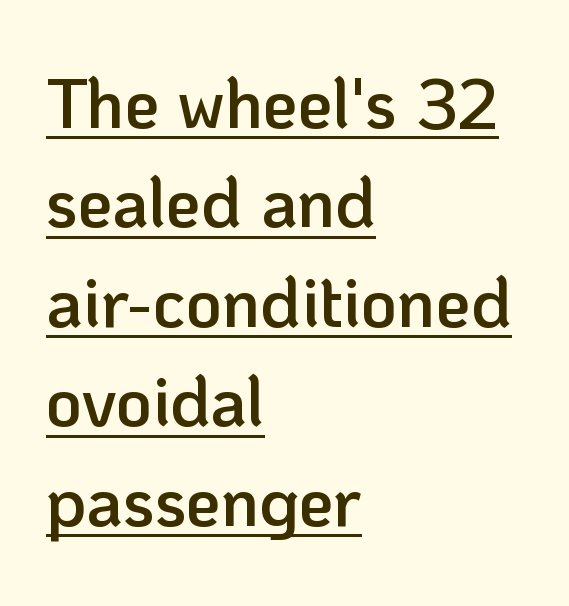
Q: Is the text bold? A: Semi-bold.
Q: Is the text italic (slanted)? A: No, it is upright.
Q: Is the typeface a serif or a sans-serif typeface? A: Sans-serif.
Q: Is the text underlined? A: Yes.
Q: How is the paragraph aligned? A: Left-aligned.
Q: Is the spacing between letters normal or unusually wide? A: Normal.
Q: Is the spacing between lines tight, normal or loose? A: Normal.
Q: Width (condensed, normal, or wide)? A: Normal.
Q: Stroke contrast? A: Low.
Q: x-height? A: Medium.
Q: Monospaced? A: No.
